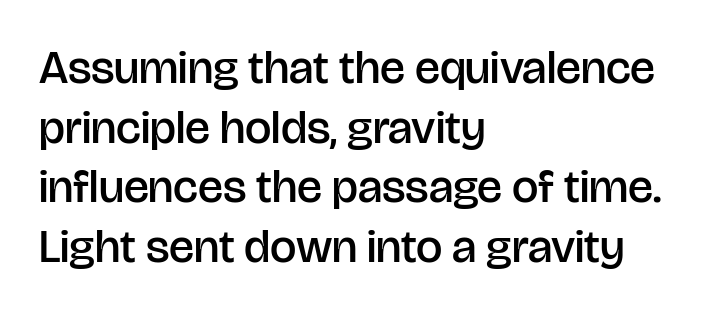
Summary of vertical rhythm: regular, with standard interline spacing. No extra tracking has been applied to these lines. Leftover space on each line is placed entirely after the last word. The words here are not underlined. On the weight axis this lands at semibold, roughly 600.
